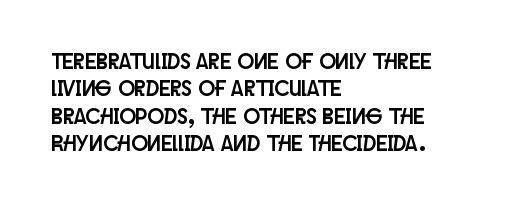
Q: Is the text italic (slanted)? A: No, it is upright.
Q: Is the text underlined? A: No.
Q: How is the paragraph aligned? A: Left-aligned.
Q: Is the spacing between letters normal or unusually wide? A: Normal.
